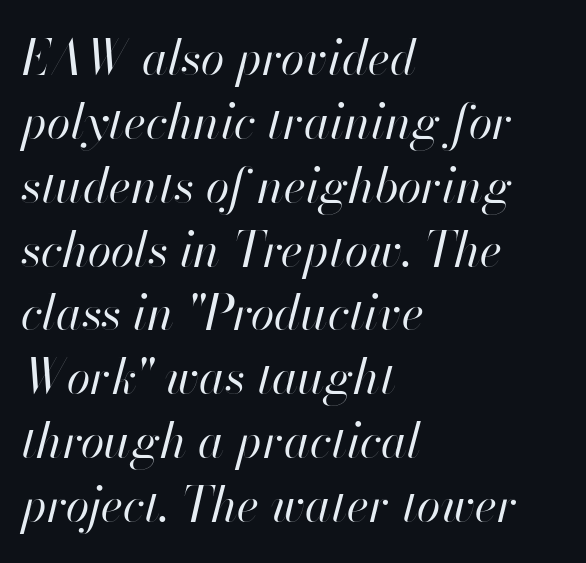
Q: Is the text bold? A: No.
Q: Is the text italic (slanted)? A: Yes, it leans right by about 13 degrees.
Q: Is the text underlined? A: No.
Q: How is the paragraph aligned? A: Left-aligned.
Q: Is the spacing between letters normal or unusually wide? A: Normal.
Q: Is the spacing between lines tight, normal or loose? A: Normal.
Q: Width (condensed, normal, or wide)? A: Normal.
Q: Stroke contrast? A: High.
Q: x-height? A: Small.
Q: Monospaced? A: No.
